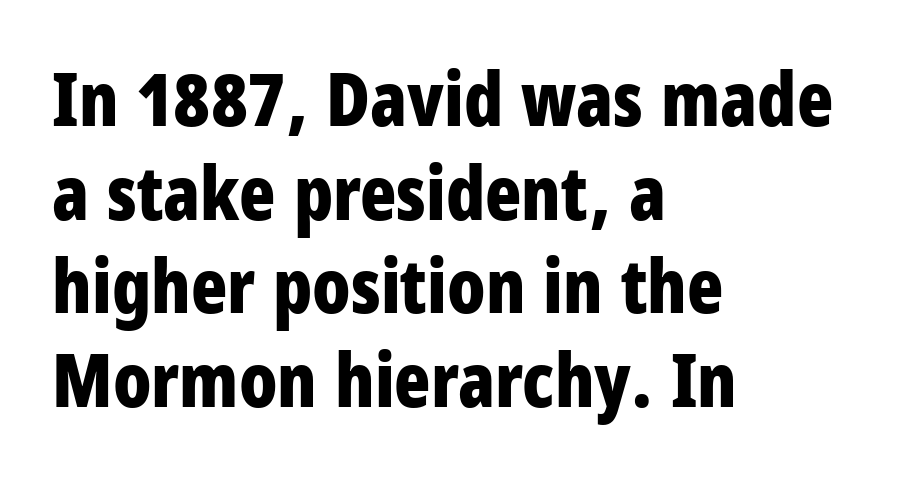
The image shows 75 px bold, condensed sans-serif type, upright; set left-aligned, normal line spacing (1.25x), normal letter spacing, not underlined; low stroke contrast and a large x-height.
